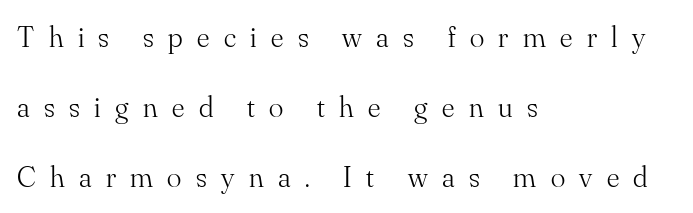
{"serif": "yes", "italic": "no", "bold": "no", "weight": "light", "width": "normal", "stroke_contrast": "medium", "x_height": "small", "monospaced": "no", "underline": "no", "align": "left", "line_spacing": "loose", "line_spacing_ratio": 2.34, "letter_spacing": "wide", "letter_spacing_em": 0.48, "glyph_px": 30}
